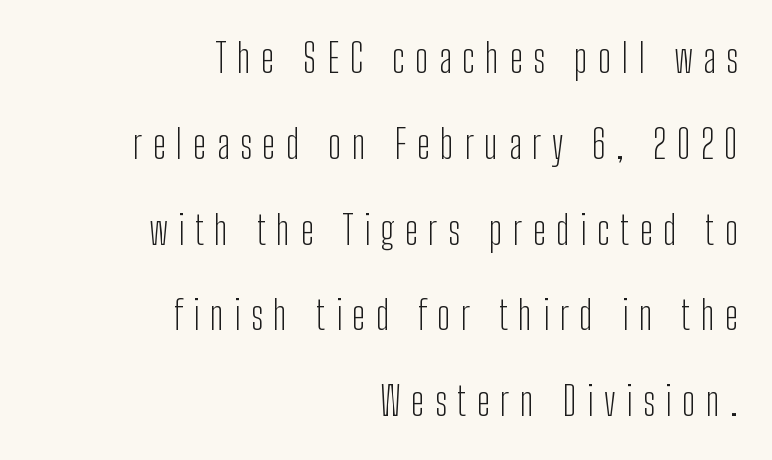
Q: Is the text bold? A: No.
Q: Is the text italic (slanted)? A: No, it is upright.
Q: Is the typeface a serif or a sans-serif typeface? A: Sans-serif.
Q: Is the text underlined? A: No.
Q: How is the paragraph aligned? A: Right-aligned.
Q: Is the spacing between letters normal or unusually wide? A: Unusually wide.
Q: Is the spacing between lines tight, normal or loose? A: Loose.
Q: Width (condensed, normal, or wide)? A: Condensed.
Q: Stroke contrast? A: Low.
Q: x-height? A: Medium.
Q: Monospaced? A: No.
